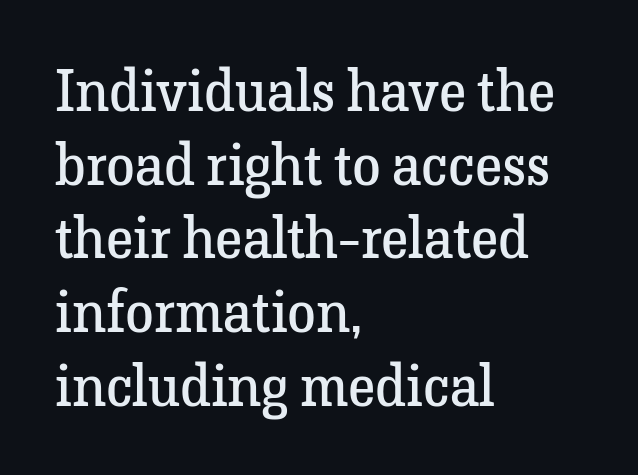
The image shows 58 px regular-weight serif type, upright; set left-aligned, normal line spacing (1.27x), normal letter spacing, not underlined; low stroke contrast and a medium x-height.
